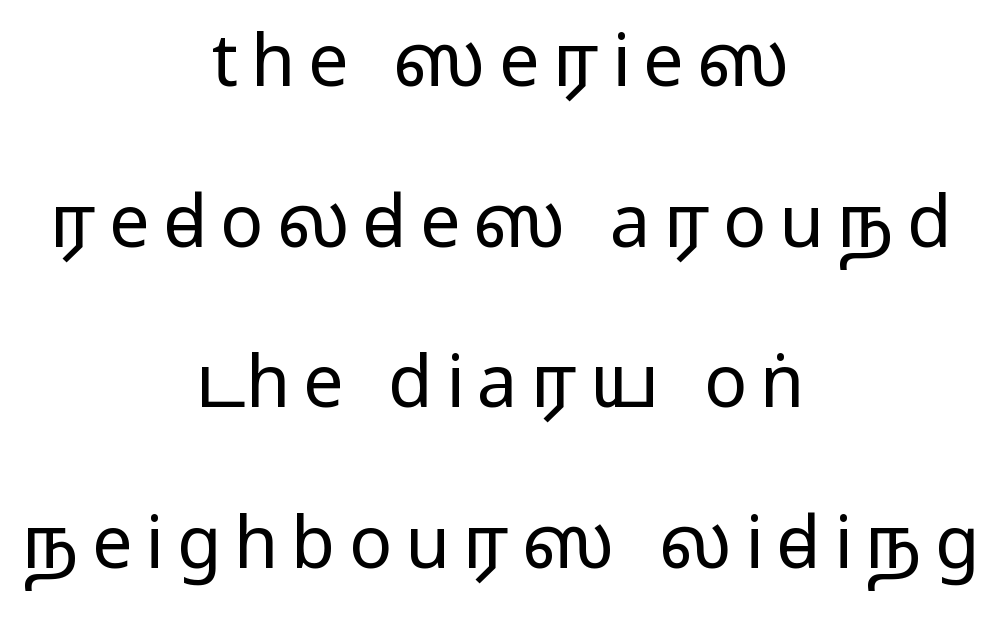
{"serif": "no", "italic": "no", "width": "wide", "stroke_contrast": "medium", "monospaced": "no", "underline": "no", "align": "center", "line_spacing": "loose", "line_spacing_ratio": 2.23, "glyph_px": 72}
